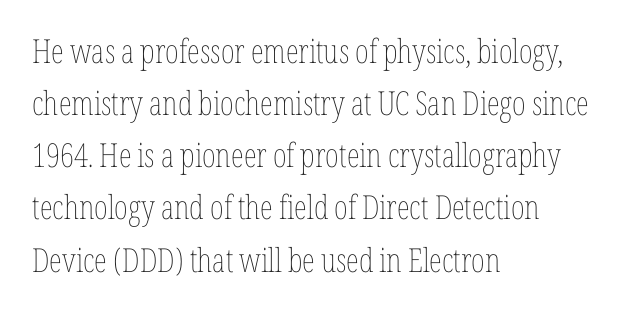
The image shows 33 px thin, condensed type, upright; set left-aligned, normal line spacing (1.58x), normal letter spacing, not underlined; low stroke contrast and a medium x-height.
